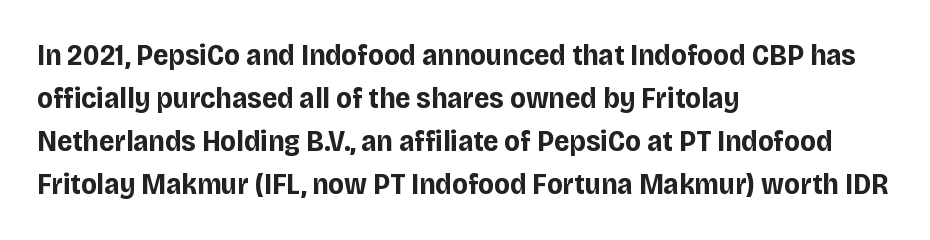
You could not count columns in this text — the font is proportionally spaced. In terms of posture, this sample is upright. Is there much room between lines? A standard amount, neither cramped nor airy. Where is the straight margin? On the left. Look at the bottom of the vertical strokes: they stop flat, with no serifs.
